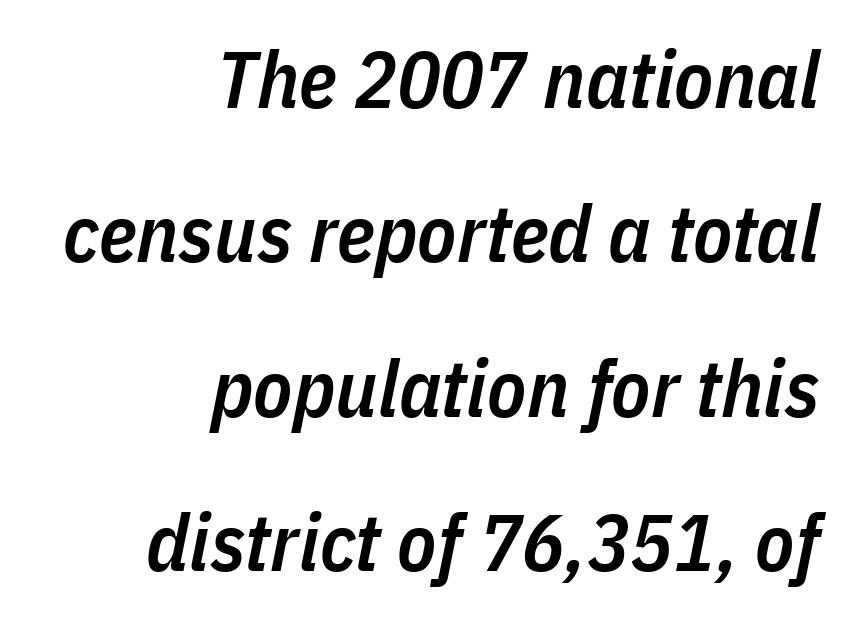
{"italic": "yes", "lean": "right", "slant_degrees": 11, "bold": "semi", "weight": "semibold", "width": "condensed", "stroke_contrast": "low", "x_height": "medium", "monospaced": "no", "underline": "no", "align": "right", "line_spacing": "loose", "line_spacing_ratio": 1.93, "letter_spacing": "normal", "letter_spacing_em": 0.0, "glyph_px": 80}
